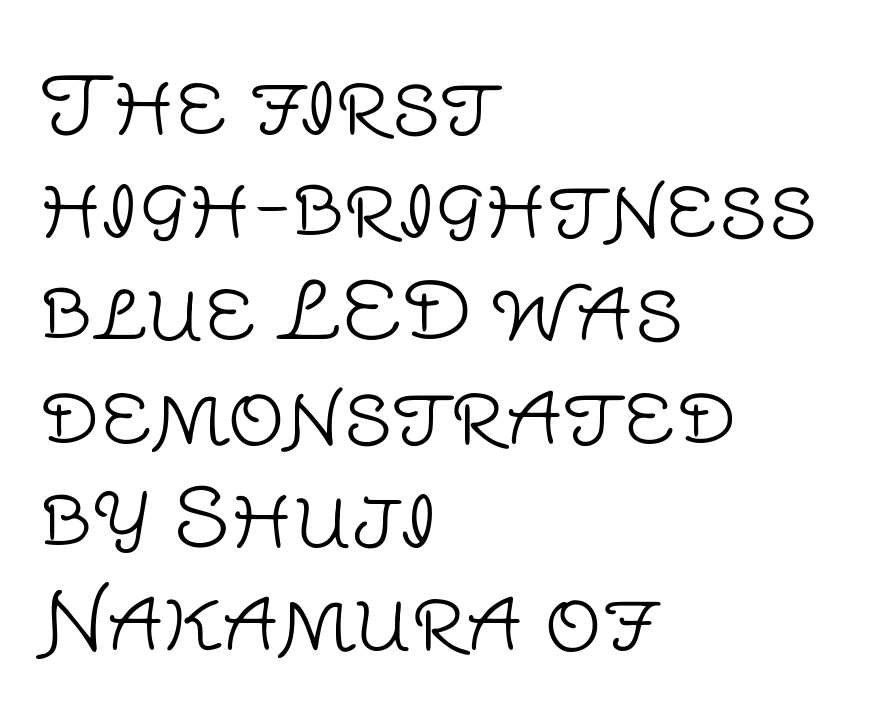
Q: Is the text bold? A: No.
Q: Is the text italic (slanted)? A: Yes.
Q: Is the typeface a serif or a sans-serif typeface? A: Sans-serif.
Q: Is the text underlined? A: No.
Q: How is the paragraph aligned? A: Left-aligned.
Q: Is the spacing between letters normal or unusually wide? A: Normal.
Q: Is the spacing between lines tight, normal or loose? A: Normal.
Q: Width (condensed, normal, or wide)? A: Normal.
Q: Stroke contrast? A: Low.
Q: x-height? A: Large.
Q: Monospaced? A: No.
